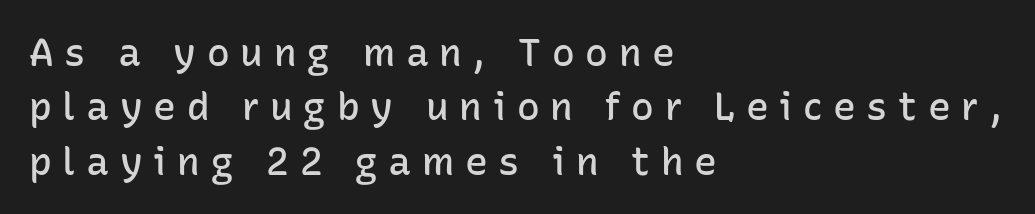
{"serif": "no", "italic": "no", "bold": "semi", "weight": "semibold", "width": "normal", "stroke_contrast": "low", "x_height": "medium", "monospaced": "no", "underline": "no", "align": "left", "line_spacing": "normal", "line_spacing_ratio": 1.43, "letter_spacing": "wide", "letter_spacing_em": 0.28, "glyph_px": 38}
